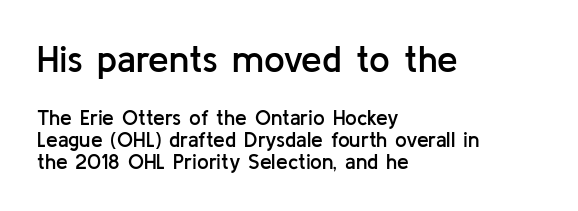
Q: Is the text bold? A: Semi-bold.
Q: Is the text italic (slanted)? A: No, it is upright.
Q: Is the typeface a serif or a sans-serif typeface? A: Sans-serif.
Q: Is the text underlined? A: No.
Q: How is the paragraph aligned? A: Left-aligned.
Q: Is the spacing between letters normal or unusually wide? A: Normal.
Q: Is the spacing between lines tight, normal or loose? A: Tight.
Q: Which block of text is set in a larger size, the first (top) or the second (bottom)? A: The first (top) one.
Q: Width (condensed, normal, or wide)? A: Normal.
Q: Stroke contrast? A: Low.
Q: x-height? A: Medium.
Q: Monospaced? A: No.
